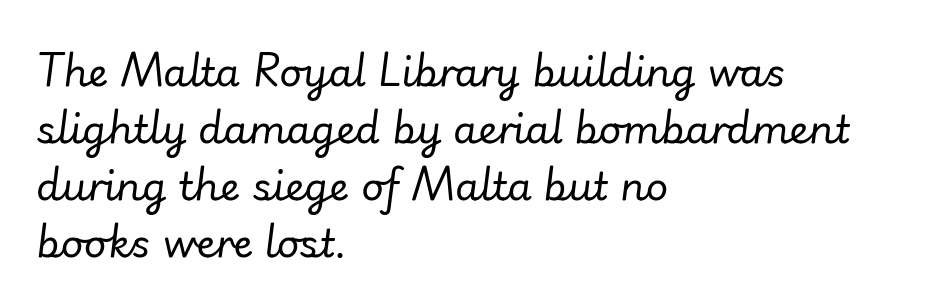
Q: Is the text bold? A: No.
Q: Is the text italic (slanted)? A: Yes, it leans right by about 7 degrees.
Q: Is the text underlined? A: No.
Q: How is the paragraph aligned? A: Left-aligned.
Q: Is the spacing between letters normal or unusually wide? A: Normal.
Q: Is the spacing between lines tight, normal or loose? A: Normal.
Q: Width (condensed, normal, or wide)? A: Normal.
Q: Stroke contrast? A: Low.
Q: x-height? A: Small.
Q: Monospaced? A: No.
